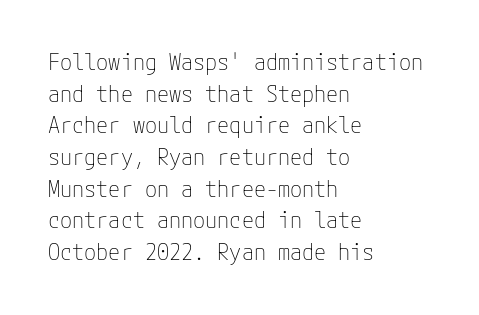
{"italic": "no", "bold": "no", "underline": "no", "align": "left", "line_spacing": "normal", "line_spacing_ratio": 1.44, "letter_spacing": "normal", "letter_spacing_em": 0.0, "glyph_px": 22}
